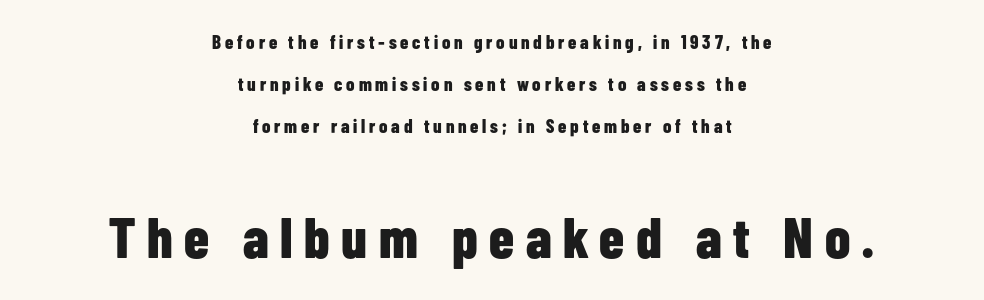
The face used here appears at its bigger size in the lower chunk. If you measured baseline to baseline, you'd find a long distance. Stroke terminals: plain, sans-serif. No word sits above an underline. Centered paragraph, ragged on both sides.
